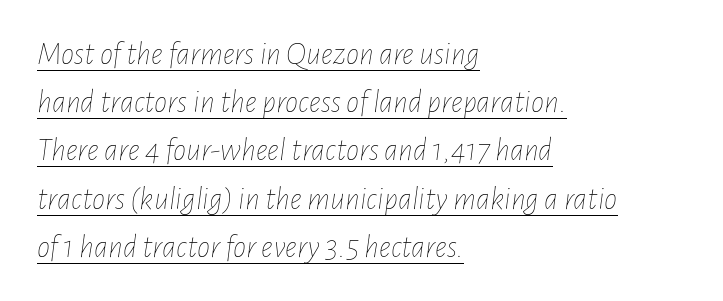
Varying glyph widths throughout — classic text-font behaviour. What stands out about the letter spacing? Nothing — it is the standard amount. No chunkiness to these letters — they're not bold. Where is the straight margin? On the left. This sample keeps an unexceptional amount of space between lines. The rendering uses the underline text-decoration.
